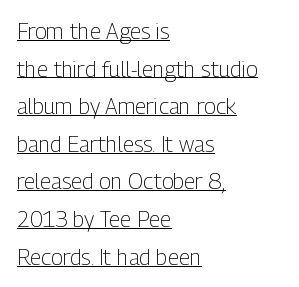
The image shows 22 px text type, upright; set left-aligned, line spacing 1.71x, normal letter spacing, underlined.
